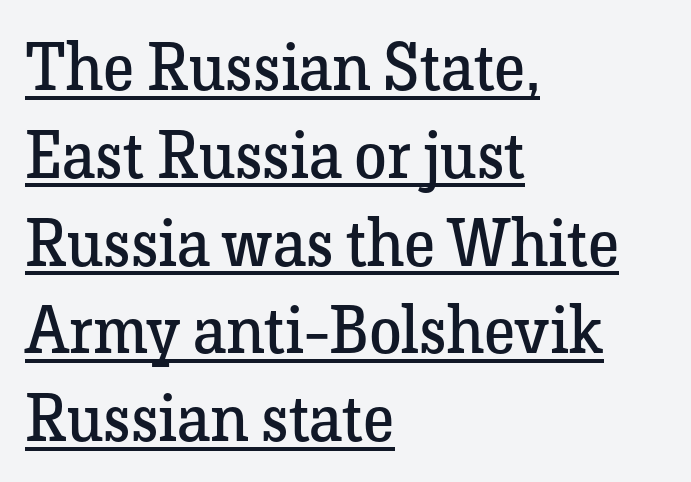
Q: Is the text bold? A: No.
Q: Is the text italic (slanted)? A: No, it is upright.
Q: Is the typeface a serif or a sans-serif typeface? A: Serif.
Q: Is the text underlined? A: Yes.
Q: How is the paragraph aligned? A: Left-aligned.
Q: Is the spacing between letters normal or unusually wide? A: Normal.
Q: Is the spacing between lines tight, normal or loose? A: Normal.
Q: Width (condensed, normal, or wide)? A: Normal.
Q: Stroke contrast? A: Low.
Q: x-height? A: Medium.
Q: Monospaced? A: No.
